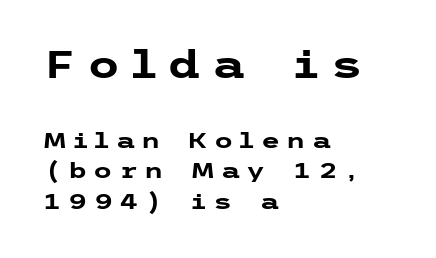
{"serif": "no", "italic": "no", "bold": "yes", "weight": "heavy", "width": "wide", "stroke_contrast": "low", "x_height": "medium", "underline": "no", "align": "left", "line_spacing": "normal", "line_spacing_ratio": 1.4, "letter_spacing": "wide", "letter_spacing_em": 0.28, "larger_block": "first", "size_ratio": 1.73, "glyph_px": 38}
